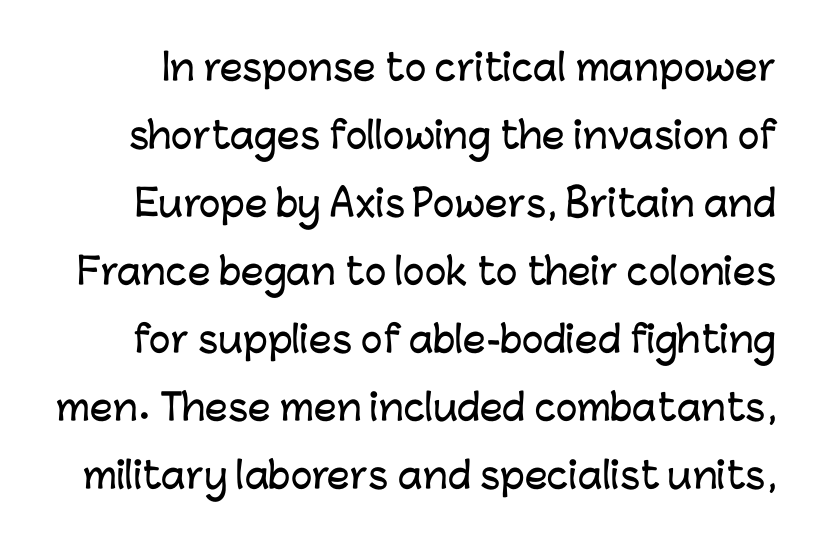
The image shows 36 px sans-serif type, upright; set line spacing 1.89x, normal letter spacing, not underlined; low stroke contrast and a medium x-height.
